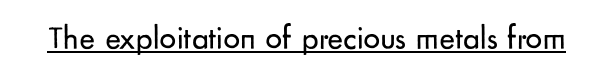
{"serif": "no", "italic": "no", "bold": "no", "weight": "regular", "width": "normal", "stroke_contrast": "low", "x_height": "small", "monospaced": "no", "underline": "yes", "letter_spacing": "normal", "letter_spacing_em": 0.0, "glyph_px": 33}
